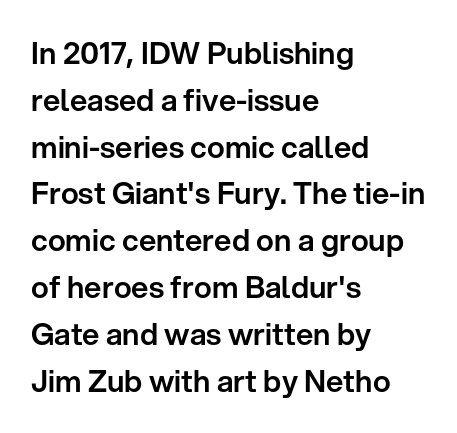
This sample uses a sans-serif face. Caption: multi-line text, flush left, ragged right. The rendering uses natural spacing where letterforms have individual widths. Standard letterfit; no display-style spreading of the glyphs.
